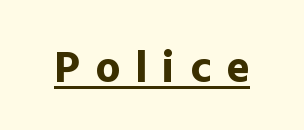
Q: Is the text bold? A: Yes.
Q: Is the text italic (slanted)? A: No, it is upright.
Q: Is the typeface a serif or a sans-serif typeface? A: Sans-serif.
Q: Is the text underlined? A: Yes.
Q: Is the spacing between letters normal or unusually wide? A: Unusually wide.
Q: Width (condensed, normal, or wide)? A: Normal.
Q: x-height? A: Medium.
Q: Monospaced? A: No.
